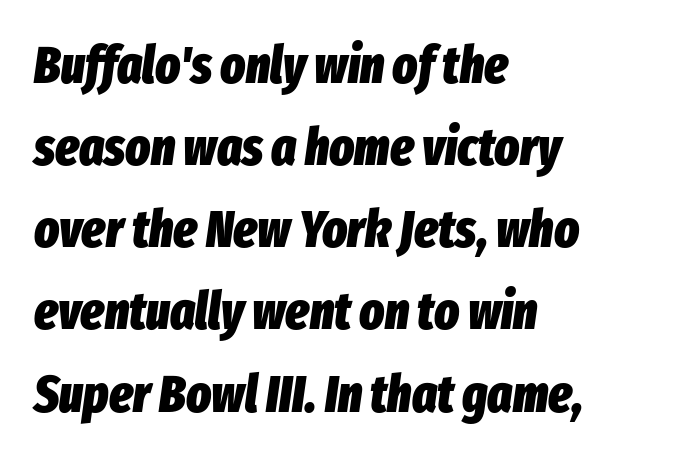
{"italic": "yes", "lean": "right", "slant_degrees": 8, "bold": "yes", "weight": "heavy", "width": "condensed", "stroke_contrast": "low", "x_height": "medium", "monospaced": "no", "underline": "no", "align": "left", "line_spacing": "normal", "line_spacing_ratio": 1.58, "letter_spacing": "normal", "letter_spacing_em": 0.0, "glyph_px": 52}
